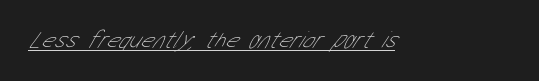
{"bold": "no", "underline": "yes", "letter_spacing": "normal", "letter_spacing_em": 0.0, "glyph_px": 24}
